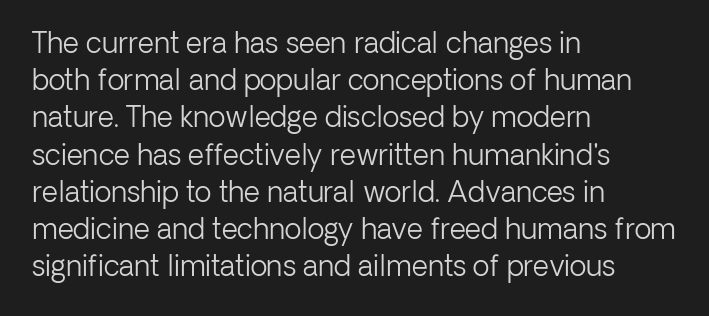
Q: Is the text bold? A: No.
Q: Is the text italic (slanted)? A: No, it is upright.
Q: Is the typeface a serif or a sans-serif typeface? A: Sans-serif.
Q: Is the text underlined? A: No.
Q: How is the paragraph aligned? A: Left-aligned.
Q: Is the spacing between letters normal or unusually wide? A: Normal.
Q: Is the spacing between lines tight, normal or loose? A: Normal.
Q: Width (condensed, normal, or wide)? A: Normal.
Q: Stroke contrast? A: Low.
Q: x-height? A: Medium.
Q: Monospaced? A: No.
